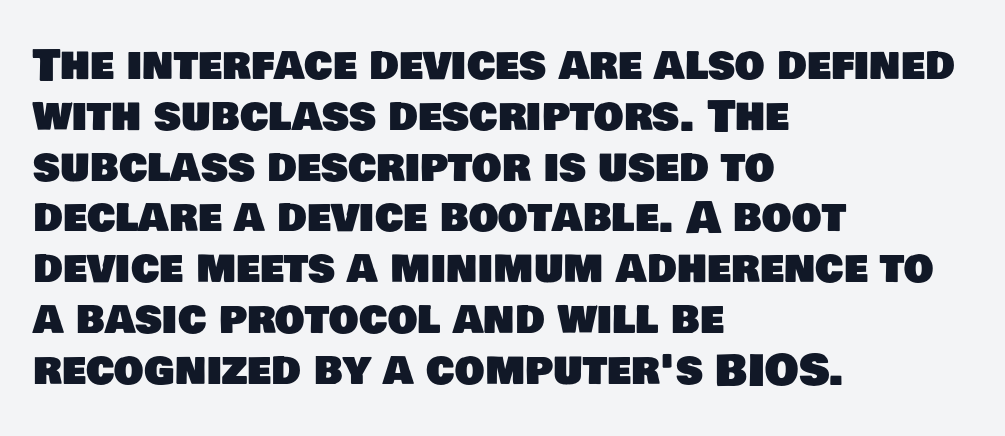
{"serif": "no", "width": "normal", "stroke_contrast": "low", "x_height": "large", "monospaced": "no", "underline": "no", "align": "left", "line_spacing_ratio": 1.21, "letter_spacing": "normal", "letter_spacing_em": 0.0, "glyph_px": 42}
